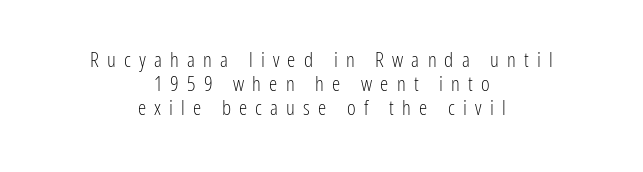
The image shows 21 px text type, upright; set centered, tight line spacing (1.15x), unusually wide letter spacing (+0.39 em), not underlined.
